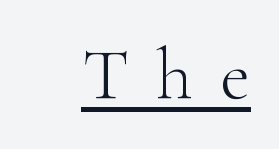
{"serif": "yes", "italic": "no", "bold": "no", "weight": "light", "width": "normal", "stroke_contrast": "high", "x_height": "small", "monospaced": "no", "underline": "yes", "letter_spacing": "wide", "letter_spacing_em": 0.37, "glyph_px": 74}
